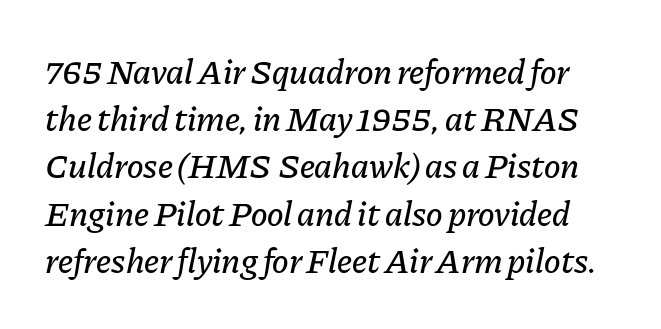
Students, note that the glyphs here touch the page at normal intervals. Anything drawn beneath the words? Only blank space. Looks like regular typesetting: each glyph gets only the width it needs. Style check: oblique. Each new line begins a customary step beneath the previous one.
